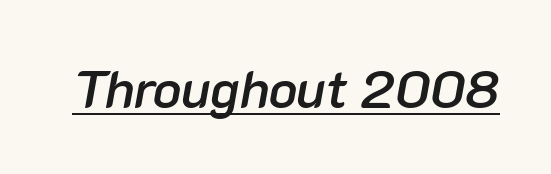
{"italic": "yes", "lean": "right", "slant_degrees": 10, "bold": "semi", "weight": "semibold", "width": "normal", "stroke_contrast": "low", "x_height": "medium", "monospaced": "no", "underline": "yes", "letter_spacing": "normal", "letter_spacing_em": 0.0, "glyph_px": 53}
